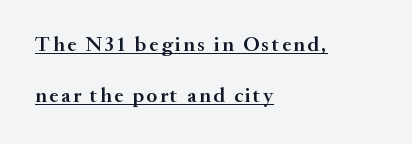
The image shows 21 px text type, upright; set left-aligned, loose line spacing (2.43x), underlined.
